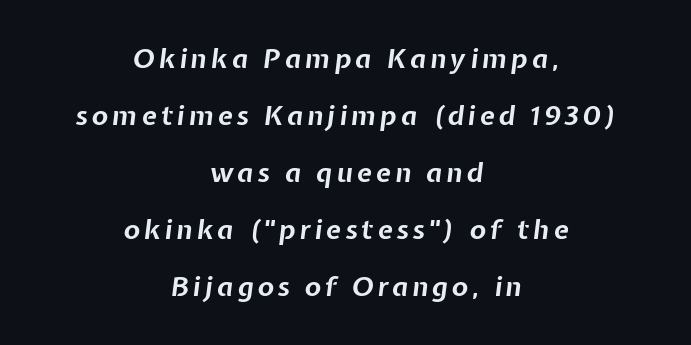
Q: Is the text bold? A: Yes.
Q: Is the text italic (slanted)? A: Yes, it leans right by about 7 degrees.
Q: Is the text underlined? A: No.
Q: How is the paragraph aligned? A: Centered.
Q: Is the spacing between lines tight, normal or loose? A: Loose.
